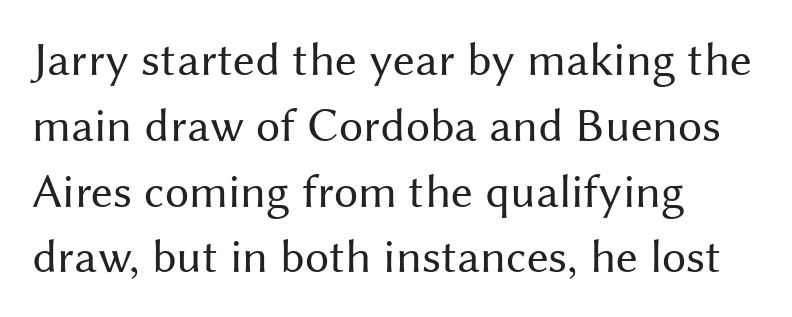
{"serif": "no", "italic": "no", "bold": "no", "weight": "regular", "width": "normal", "stroke_contrast": "medium", "x_height": "medium", "monospaced": "no", "underline": "no", "align": "left", "line_spacing": "normal", "line_spacing_ratio": 1.37, "letter_spacing": "normal", "letter_spacing_em": 0.0, "glyph_px": 48}
